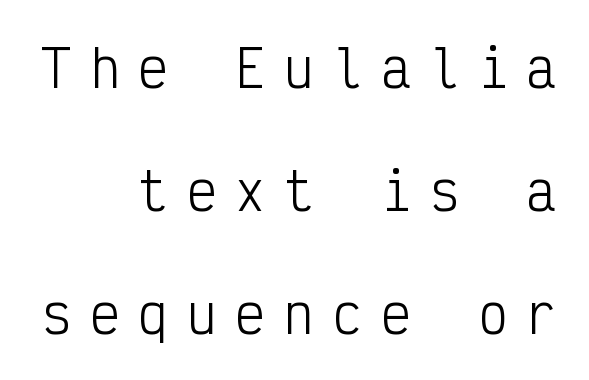
Q: Is the text bold? A: No.
Q: Is the text italic (slanted)? A: No, it is upright.
Q: Is the typeface a serif or a sans-serif typeface? A: Sans-serif.
Q: Is the text underlined? A: No.
Q: How is the paragraph aligned? A: Right-aligned.
Q: Is the spacing between letters normal or unusually wide? A: Unusually wide.
Q: Is the spacing between lines tight, normal or loose? A: Loose.
Q: Width (condensed, normal, or wide)? A: Condensed.
Q: Stroke contrast? A: Low.
Q: x-height? A: Medium.
Q: Monospaced? A: Yes.
